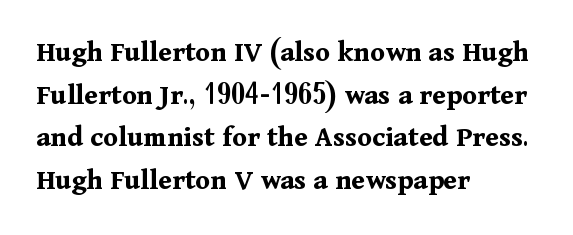
This rendering uses left alignment, leaving the right contour irregular. The type family on display is of the serif kind. Lines of text with bare space underneath. Does the leading feel generous? No, just average. Glyph-to-glyph distance matches everyday printed text.
